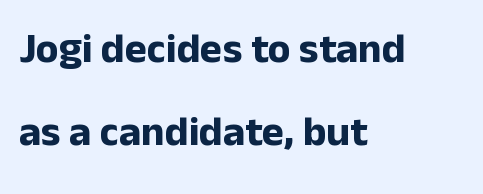
Q: Is the text bold? A: Yes.
Q: Is the text italic (slanted)? A: No, it is upright.
Q: Is the typeface a serif or a sans-serif typeface? A: Sans-serif.
Q: Is the text underlined? A: No.
Q: How is the paragraph aligned? A: Left-aligned.
Q: Is the spacing between letters normal or unusually wide? A: Normal.
Q: Is the spacing between lines tight, normal or loose? A: Loose.
Q: Width (condensed, normal, or wide)? A: Normal.
Q: Stroke contrast? A: Low.
Q: x-height? A: Medium.
Q: Monospaced? A: No.
